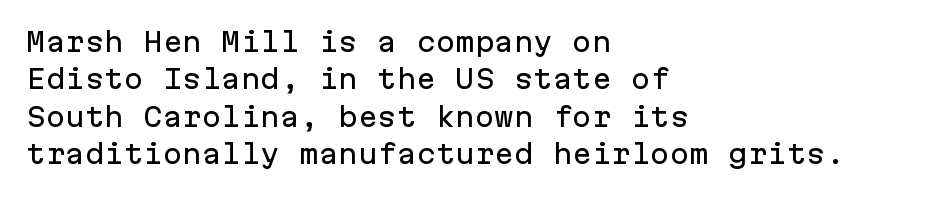
A typesetter would call this zero additional tracking. The string is rendered with underlining switched off. Reading down the block, your eye returns to a fixed left position each line. The lines sit at an ordinary, default distance from one another.
